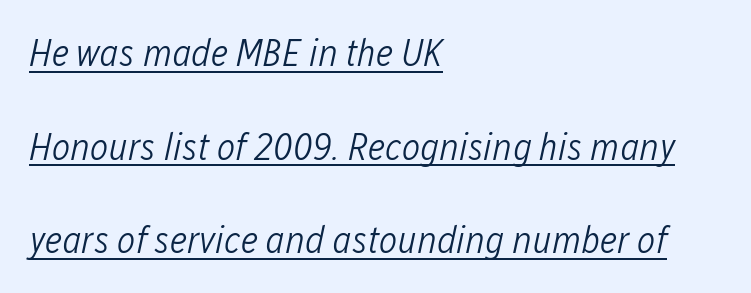
{"italic": "yes", "lean": "right", "slant_degrees": 12, "bold": "no", "weight": "light", "width": "condensed", "stroke_contrast": "low", "x_height": "medium", "monospaced": "no", "underline": "yes", "align": "left", "line_spacing": "loose", "line_spacing_ratio": 2.4, "letter_spacing": "normal", "letter_spacing_em": 0.0, "glyph_px": 39}
